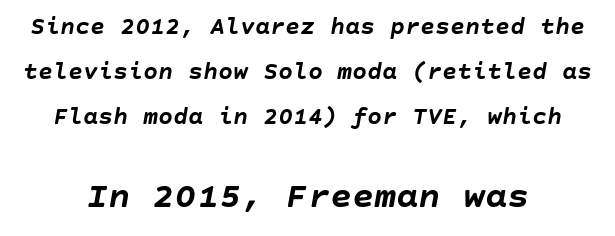
{"italic": "yes", "lean": "right", "slant_degrees": 10, "bold": "yes", "weight": "semibold", "width": "normal", "stroke_contrast": "low", "x_height": "large", "underline": "no", "align": "center", "line_spacing_ratio": 1.81, "letter_spacing": "normal", "letter_spacing_em": 0.0, "larger_block": "second", "size_ratio": 1.48, "glyph_px": 37}
